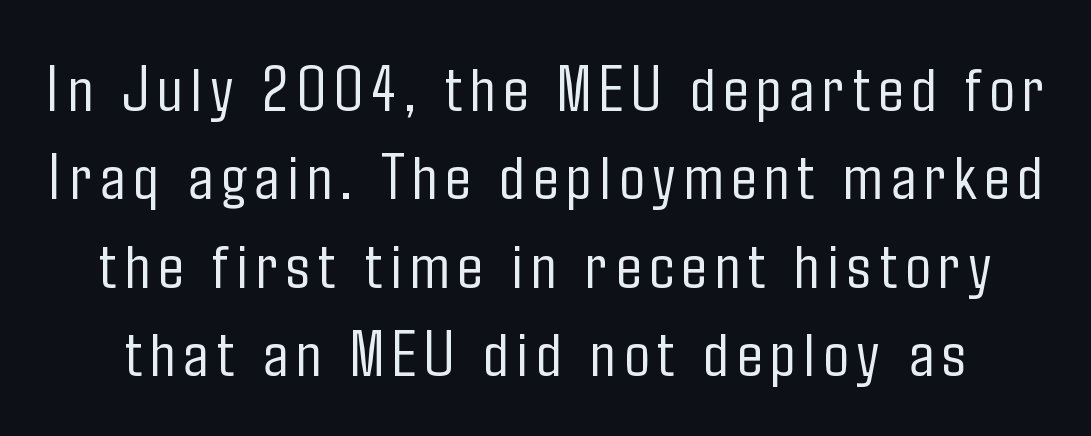
Q: Is the text bold? A: No.
Q: Is the text italic (slanted)? A: No, it is upright.
Q: Is the typeface a serif or a sans-serif typeface? A: Sans-serif.
Q: Is the text underlined? A: No.
Q: Is the spacing between lines tight, normal or loose? A: Normal.
Q: Width (condensed, normal, or wide)? A: Condensed.
Q: Stroke contrast? A: Low.
Q: x-height? A: Medium.
Q: Monospaced? A: No.
